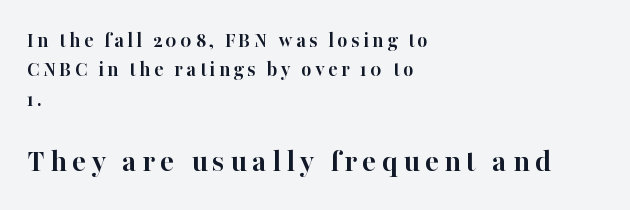
{"serif": "yes", "italic": "no", "bold": "yes", "weight": "semibold", "width": "normal", "stroke_contrast": "high", "x_height": "medium", "monospaced": "no", "underline": "no", "align": "left", "line_spacing": "normal", "line_spacing_ratio": 1.33, "larger_block": "second", "size_ratio": 1.5, "glyph_px": 33}
